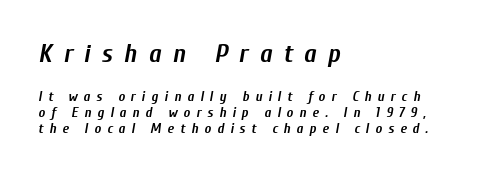
The image shows 26 px bold type, italic (leaning right); set left-aligned, tight line spacing (1.14x), unusually wide letter spacing (+0.43 em), not underlined; the first (top) block is 1.86x larger.
